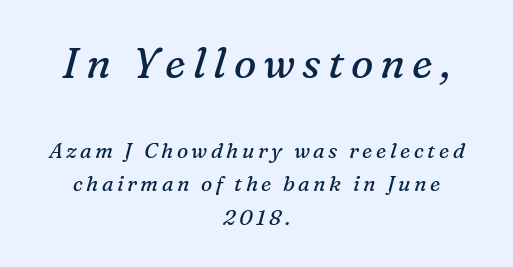
{"serif": "yes", "italic": "yes", "lean": "right", "slant_degrees": 16, "bold": "no", "weight": "regular", "width": "normal", "stroke_contrast": "medium", "x_height": "medium", "monospaced": "no", "underline": "no", "align": "center", "line_spacing": "normal", "line_spacing_ratio": 1.6, "larger_block": "first", "size_ratio": 2.0, "glyph_px": 42}
